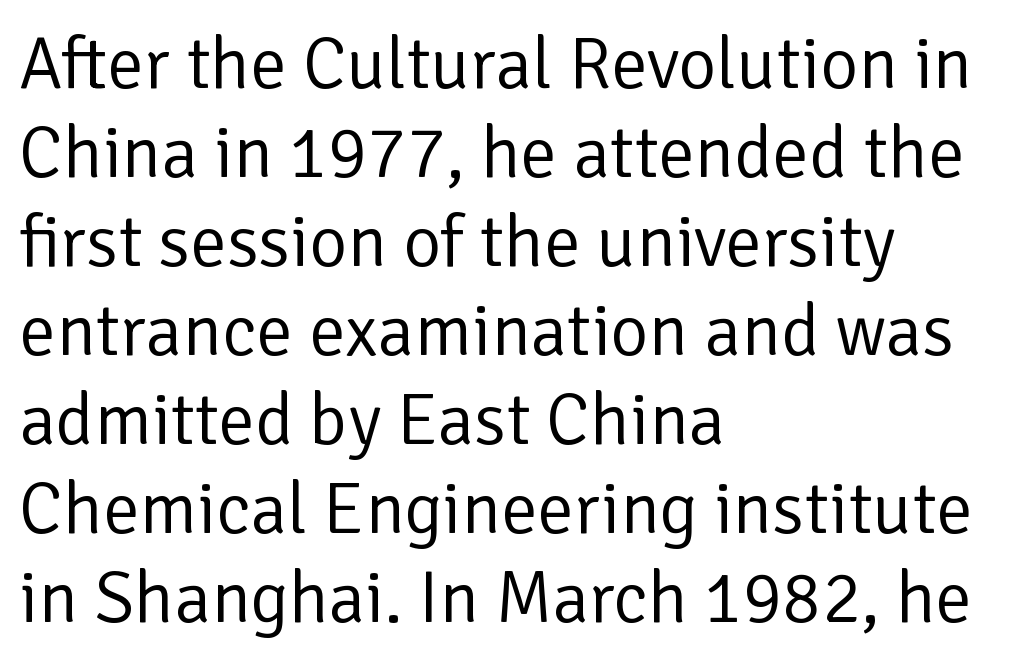
The image shows 73 px regular-weight sans-serif type, upright; set left-aligned, line spacing 1.22x, normal letter spacing, not underlined; low stroke contrast and a medium x-height.
